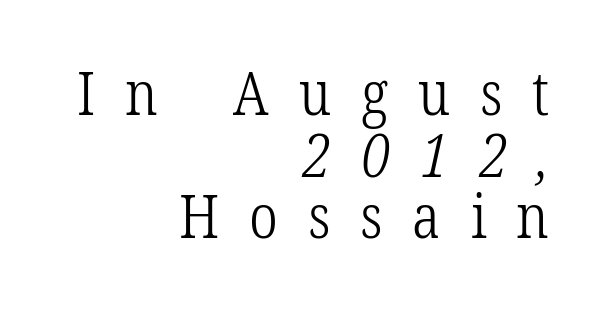
The space beneath each line is pristine and unruled. Horizontal bands of white between lines are thin slivers. Compared with typical body copy, the letter spacing here is much looser. Proportional: the letters do not fall into vertical columns. The setting favours the right margin, as signatures and pull-quotes sometimes do. The typeface chosen for these lines features serifs.
